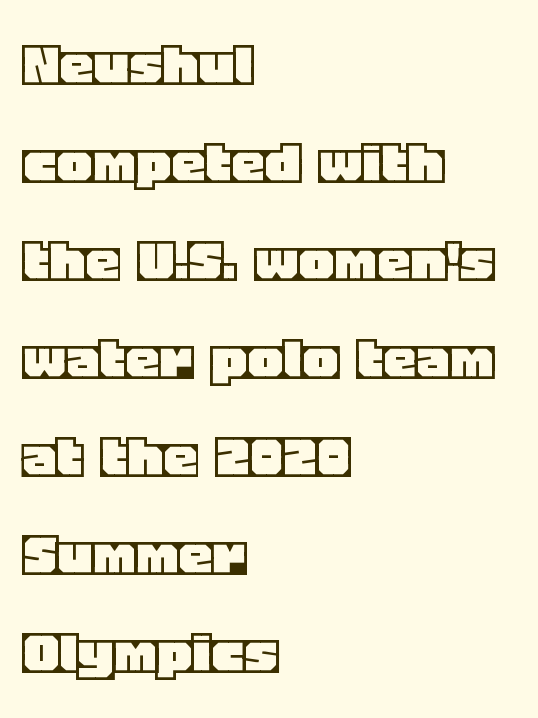
Q: Is the text italic (slanted)? A: No, it is upright.
Q: Is the text underlined? A: No.
Q: How is the paragraph aligned? A: Left-aligned.
Q: Is the spacing between letters normal or unusually wide? A: Normal.
Q: Is the spacing between lines tight, normal or loose? A: Normal.
Q: Width (condensed, normal, or wide)? A: Normal.
Q: x-height? A: Large.
Q: Monospaced? A: No.
